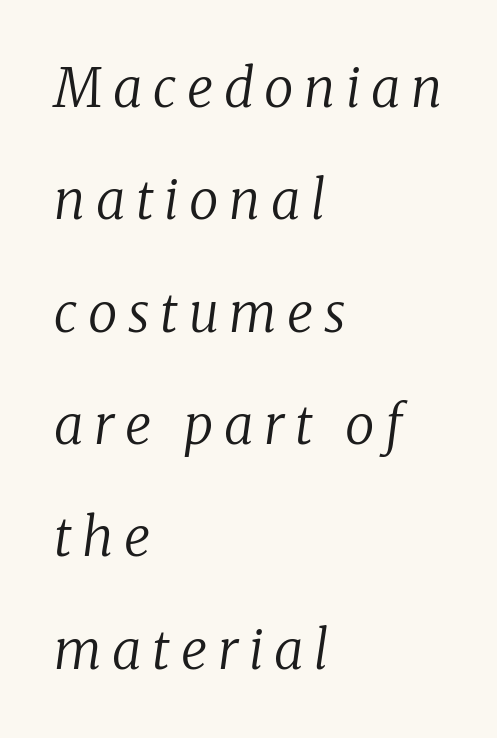
{"serif": "yes", "italic": "yes", "lean": "right", "slant_degrees": 8, "bold": "no", "weight": "regular", "width": "normal", "stroke_contrast": "low", "x_height": "medium", "monospaced": "no", "underline": "no", "align": "left", "line_spacing": "loose", "line_spacing_ratio": 2.12, "letter_spacing": "wide", "letter_spacing_em": 0.2, "glyph_px": 53}
